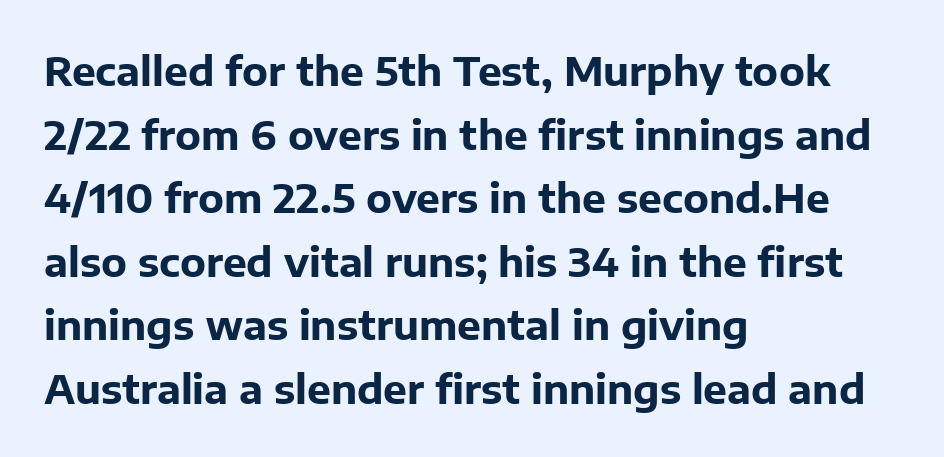
The image shows 40 px bold sans-serif type, upright; set left-aligned, normal line spacing (1.59x), normal letter spacing, not underlined; low stroke contrast and a medium x-height.
